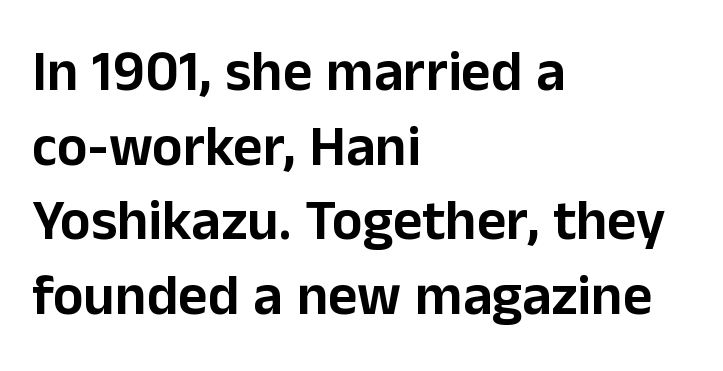
Q: Is the text italic (slanted)? A: No, it is upright.
Q: Is the typeface a serif or a sans-serif typeface? A: Sans-serif.
Q: Is the text underlined? A: No.
Q: How is the paragraph aligned? A: Left-aligned.
Q: Is the spacing between letters normal or unusually wide? A: Normal.
Q: Is the spacing between lines tight, normal or loose? A: Normal.
Q: Width (condensed, normal, or wide)? A: Normal.
Q: Stroke contrast? A: Low.
Q: x-height? A: Medium.
Q: Monospaced? A: No.
